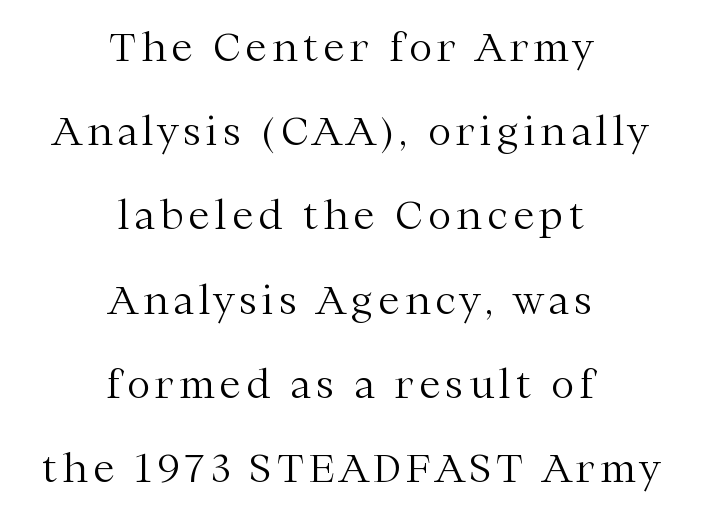
{"serif": "yes", "italic": "no", "bold": "no", "weight": "light", "width": "normal", "stroke_contrast": "medium", "x_height": "medium", "monospaced": "no", "underline": "no", "align": "center", "line_spacing": "loose", "line_spacing_ratio": 2.16, "glyph_px": 39}
